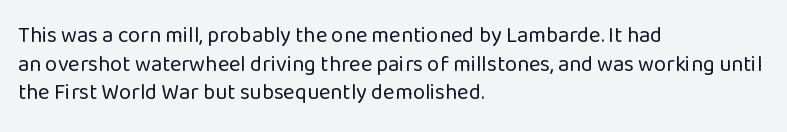
The image shows 22 px text type, upright; set left-aligned, normal line spacing (1.3x), normal letter spacing, not underlined.
